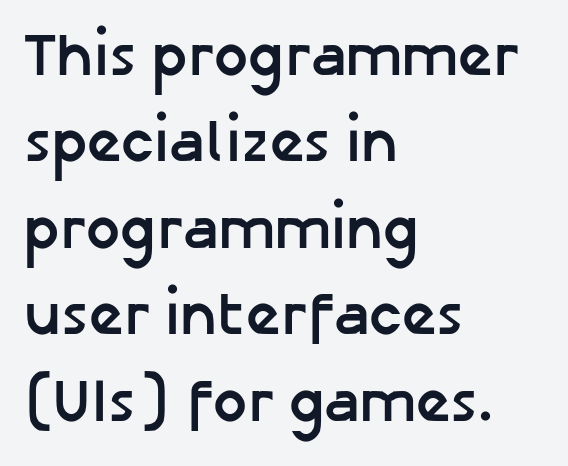
Q: Is the text bold? A: Yes.
Q: Is the text italic (slanted)? A: No, it is upright.
Q: Is the typeface a serif or a sans-serif typeface? A: Sans-serif.
Q: Is the text underlined? A: No.
Q: How is the paragraph aligned? A: Left-aligned.
Q: Is the spacing between letters normal or unusually wide? A: Normal.
Q: Is the spacing between lines tight, normal or loose? A: Normal.
Q: Width (condensed, normal, or wide)? A: Normal.
Q: Stroke contrast? A: Low.
Q: x-height? A: Medium.
Q: Monospaced? A: No.
